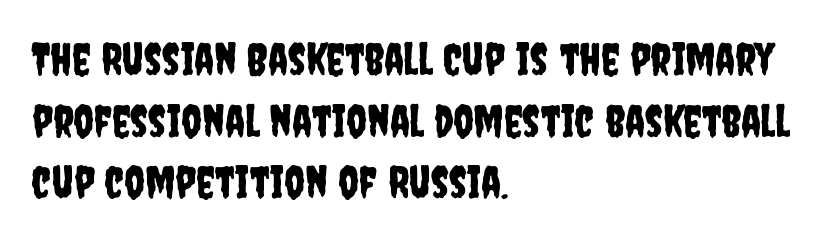
{"serif": "no", "italic": "no", "width": "condensed", "stroke_contrast": "low", "x_height": "large", "monospaced": "no", "underline": "no", "align": "left", "line_spacing": "normal", "line_spacing_ratio": 1.37, "letter_spacing": "normal", "letter_spacing_em": 0.0, "glyph_px": 45}
